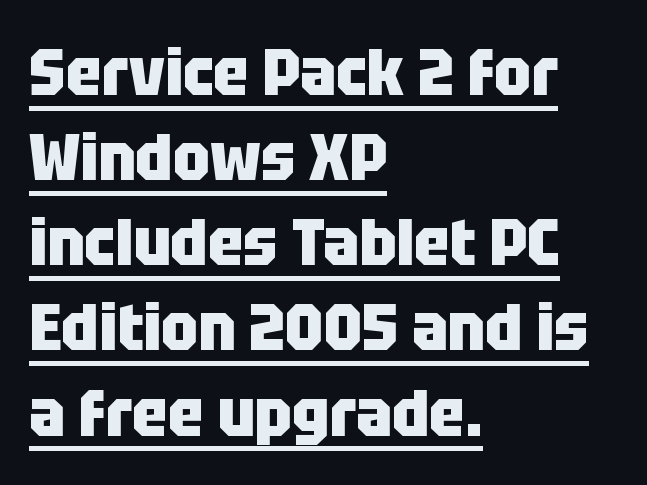
{"serif": "no", "italic": "no", "bold": "yes", "weight": "heavy", "width": "condensed", "stroke_contrast": "low", "x_height": "large", "monospaced": "no", "underline": "yes", "align": "left", "line_spacing": "normal", "line_spacing_ratio": 1.29, "letter_spacing": "normal", "letter_spacing_em": 0.0, "glyph_px": 66}
